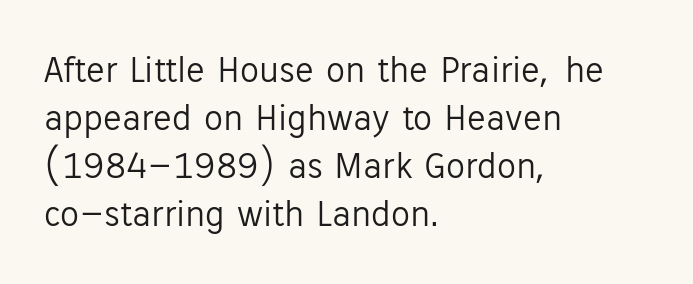
Ordinary non-slanted type is in use. In CSS terms this would be text-align: left. The passage shown is typeset with a sans-serif family. Type without underlining. The letters advance in unequal steps, a hallmark of proportional type.
